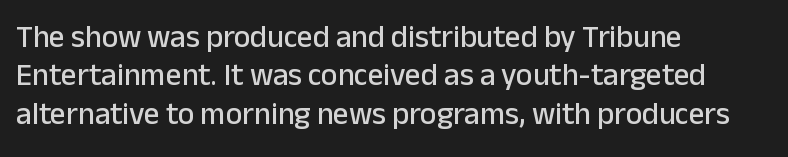
Each letter keeps its own natural width here, so spacing adapts to shape. The setting favours the left margin, as ordinary paragraphs usually do. The type is set solid horizontally, with unmodified tracking. Does the type have serifs? No, each stem ends abruptly.
